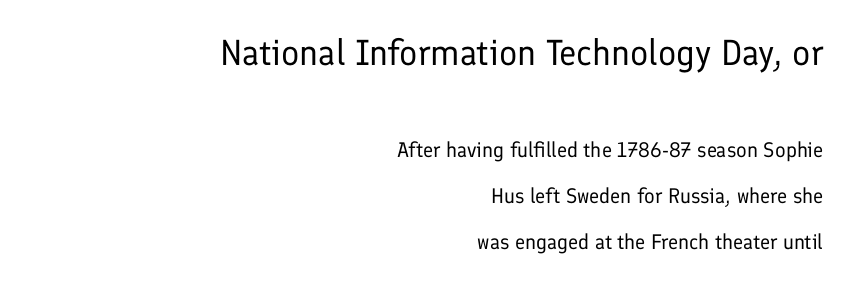
{"serif": "no", "italic": "no", "bold": "no", "weight": "regular", "width": "normal", "stroke_contrast": "low", "x_height": "medium", "monospaced": "no", "underline": "no", "align": "right", "line_spacing": "loose", "line_spacing_ratio": 2.18, "letter_spacing": "normal", "letter_spacing_em": 0.0, "larger_block": "first", "size_ratio": 1.71, "glyph_px": 36}
